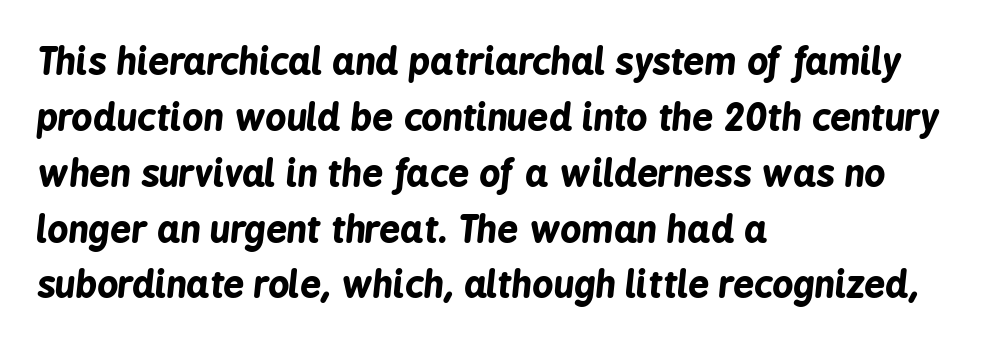
Check the space under the baseline: it is left empty. The rendering keeps characters at their native spacing. A typesetter would mark this as italic. This sample is left-justified, so line endings fall wherever the words run out. The rendering uses a bold face; every stroke is thick and dark. You could not count columns in this text — the font is proportionally spaced.
